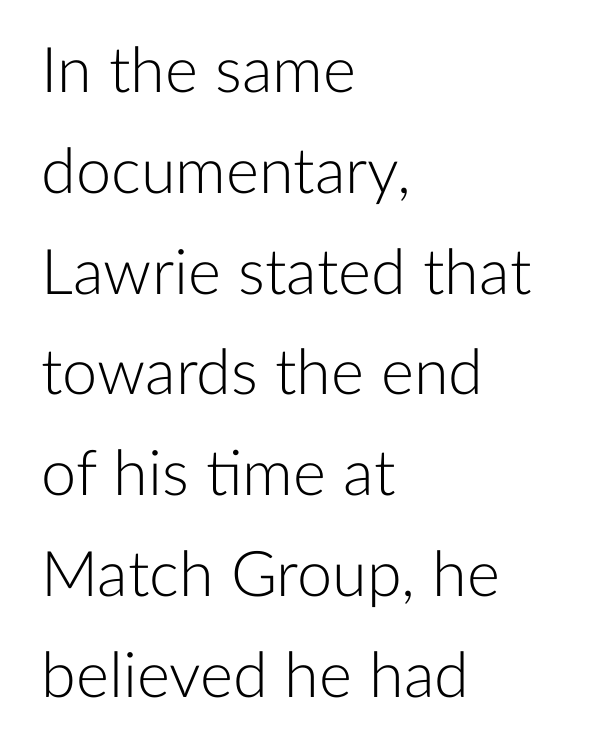
{"serif": "no", "italic": "no", "bold": "no", "weight": "light", "width": "normal", "stroke_contrast": "low", "x_height": "medium", "monospaced": "no", "underline": "no", "align": "left", "line_spacing": "normal", "line_spacing_ratio": 1.6, "letter_spacing": "normal", "letter_spacing_em": 0.0, "glyph_px": 63}
